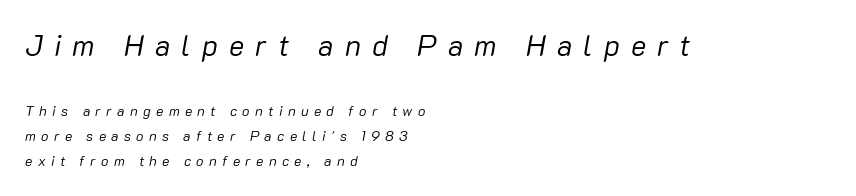
{"italic": "yes", "lean": "right", "slant_degrees": 10, "bold": "no", "weight": "regular", "width": "normal", "stroke_contrast": "low", "x_height": "medium", "monospaced": "no", "underline": "no", "align": "left", "line_spacing_ratio": 1.81, "letter_spacing": "wide", "letter_spacing_em": 0.38, "larger_block": "first", "size_ratio": 2.07, "glyph_px": 29}
